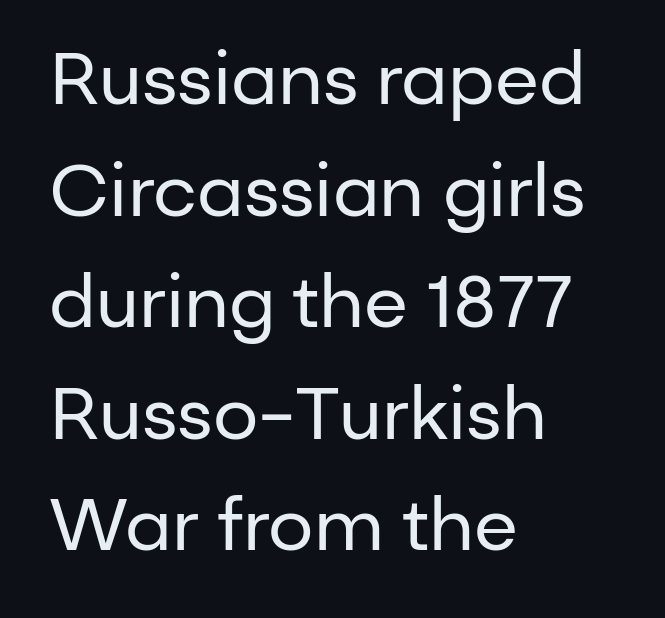
The image shows 72 px regular-weight sans-serif type, upright; set left-aligned, normal line spacing (1.55x), normal letter spacing, not underlined; low stroke contrast and a medium x-height.
